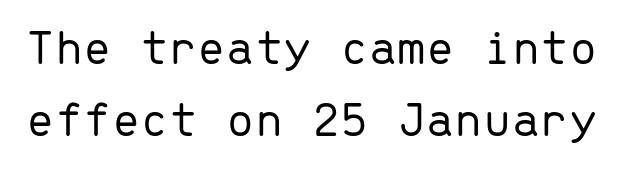
{"serif": "no", "italic": "no", "bold": "no", "weight": "light", "width": "normal", "stroke_contrast": "low", "x_height": "medium", "monospaced": "yes", "underline": "no", "line_spacing": "normal", "line_spacing_ratio": 1.41, "letter_spacing": "normal", "letter_spacing_em": 0.0, "glyph_px": 51}
